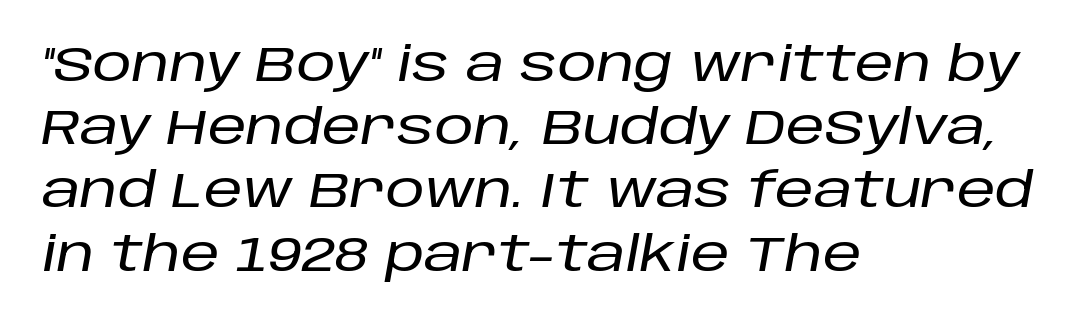
Q: Is the text italic (slanted)? A: Yes, it leans right by about 10 degrees.
Q: Is the text underlined? A: No.
Q: How is the paragraph aligned? A: Left-aligned.
Q: Is the spacing between letters normal or unusually wide? A: Normal.
Q: Is the spacing between lines tight, normal or loose? A: Normal.
Q: Width (condensed, normal, or wide)? A: Normal.
Q: Stroke contrast? A: Low.
Q: x-height? A: Large.
Q: Monospaced? A: No.
